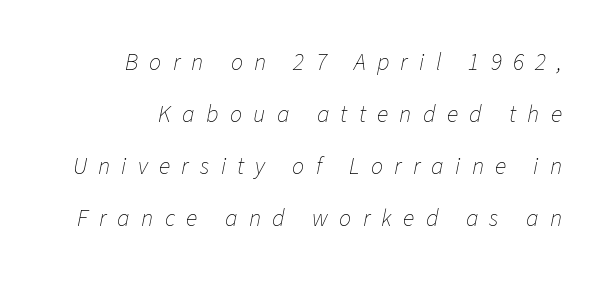
{"italic": "yes", "lean": "right", "slant_degrees": 11, "bold": "no", "underline": "no", "align": "right", "line_spacing": "loose", "line_spacing_ratio": 2.16, "letter_spacing": "wide", "letter_spacing_em": 0.47, "glyph_px": 24}
